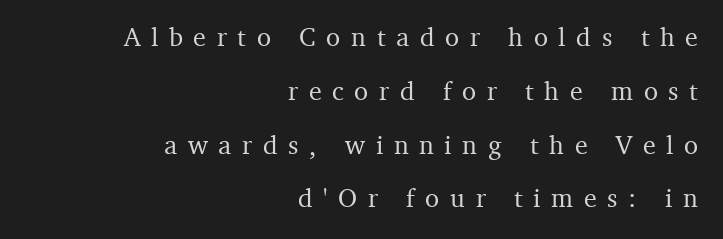
Q: Is the text italic (slanted)? A: No, it is upright.
Q: Is the text underlined? A: No.
Q: How is the paragraph aligned? A: Right-aligned.
Q: Is the spacing between letters normal or unusually wide? A: Unusually wide.
Q: Is the spacing between lines tight, normal or loose? A: Loose.
